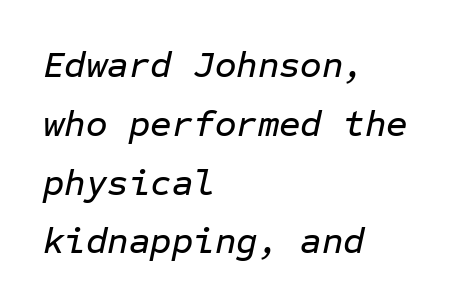
{"italic": "yes", "lean": "right", "slant_degrees": 12, "width": "normal", "stroke_contrast": "low", "x_height": "medium", "monospaced": "yes", "underline": "no", "align": "left", "line_spacing": "normal", "line_spacing_ratio": 1.59, "letter_spacing": "normal", "letter_spacing_em": 0.0, "glyph_px": 37}
